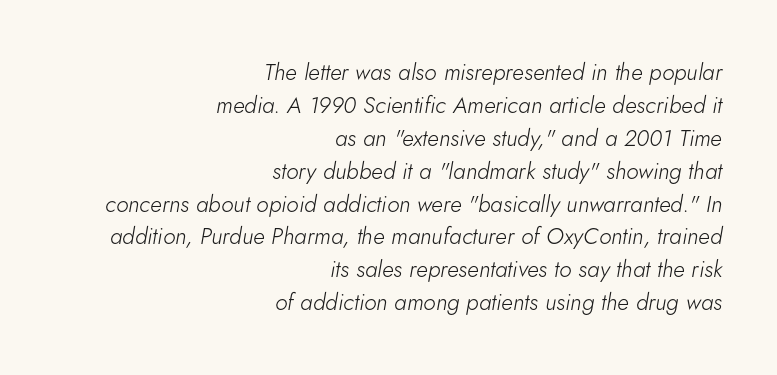
Q: Is the text bold? A: No.
Q: Is the text italic (slanted)? A: Yes, it leans right by about 5 degrees.
Q: Is the text underlined? A: No.
Q: How is the paragraph aligned? A: Right-aligned.
Q: Is the spacing between letters normal or unusually wide? A: Normal.
Q: Is the spacing between lines tight, normal or loose? A: Normal.
